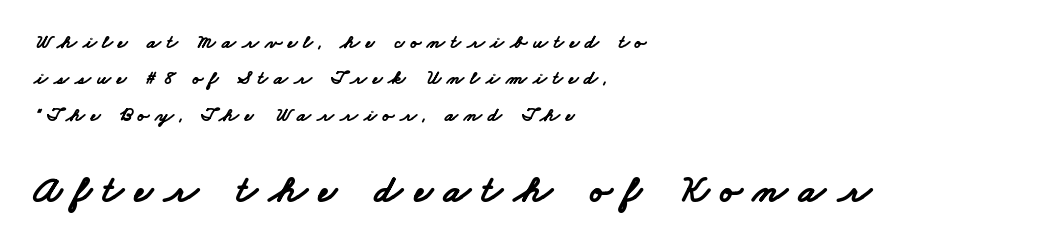
{"serif": "no", "bold": "yes", "weight": "bold", "width": "wide", "stroke_contrast": "low", "x_height": "small", "monospaced": "no", "underline": "no", "align": "left", "line_spacing_ratio": 1.82, "letter_spacing": "wide", "letter_spacing_em": 0.3, "larger_block": "second", "size_ratio": 1.95, "glyph_px": 39}
